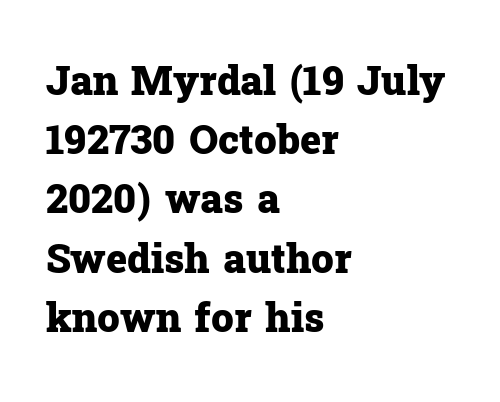
A typesetter would mark this as roman, not italic. Underlining? Definitely not there. Between one letter and the next there's only the usual sliver of space. Leading matches the norm, producing a regular column.
